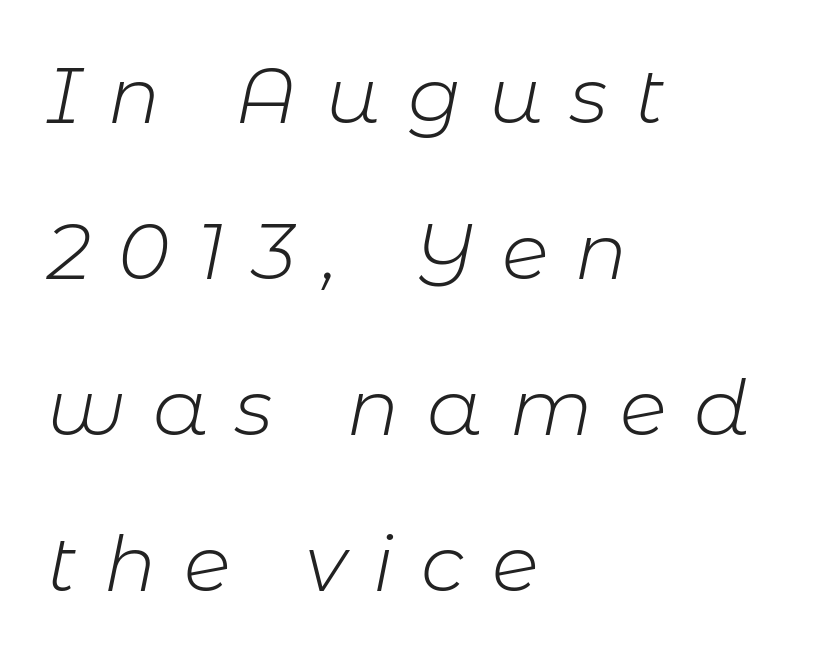
This sample uses an oblique cut, with every glyph tilted off the vertical. Leading is clearly above the norm, producing a sparse column. These lines are rendered in a variable-pitch font. These lines have a slow, spaced-out rhythm from letter to letter.
